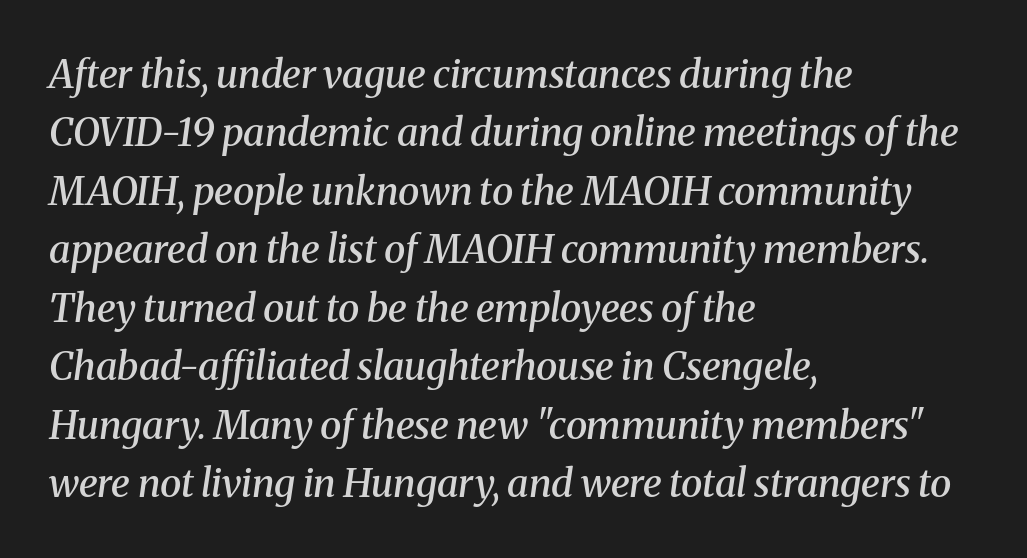
The image shows 39 px semibold serif type, italic (leaning right); set left-aligned, normal line spacing (1.5x), normal letter spacing, not underlined; medium stroke contrast and a medium x-height.
